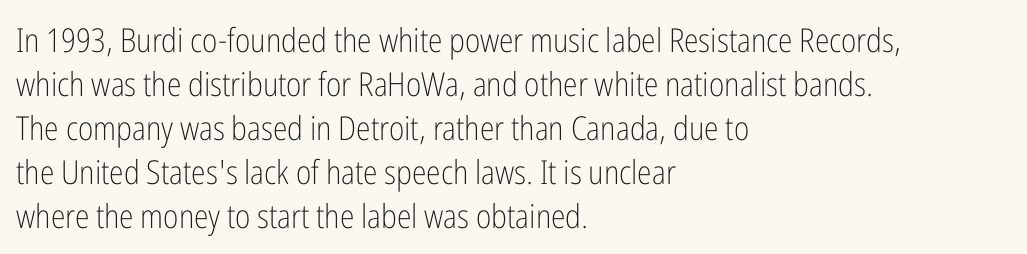
The image shows 33 px light, condensed sans-serif type, upright; set left-aligned, normal line spacing (1.33x), normal letter spacing, not underlined; low stroke contrast and a medium x-height.
